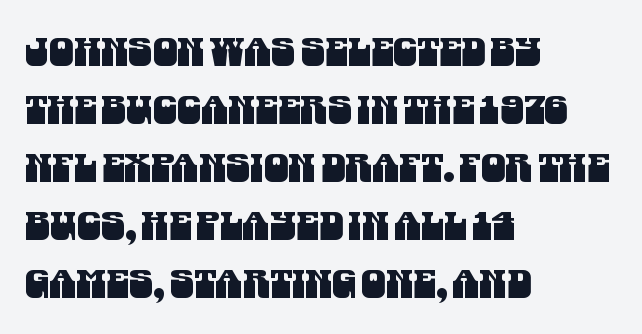
The image shows 39 px condensed sans-serif type; set left-aligned, normal line spacing (1.49x), normal letter spacing, not underlined; medium stroke contrast and a large x-height.
